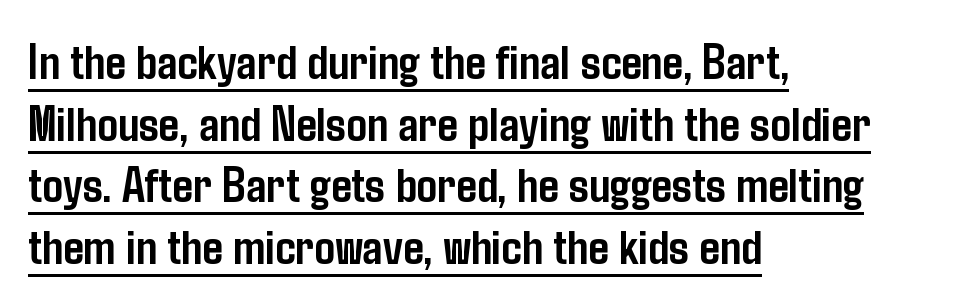
{"serif": "no", "italic": "no", "bold": "yes", "weight": "semibold", "width": "condensed", "stroke_contrast": "low", "x_height": "medium", "monospaced": "no", "underline": "yes", "align": "left", "line_spacing_ratio": 1.21, "letter_spacing": "normal", "letter_spacing_em": 0.0, "glyph_px": 51}
